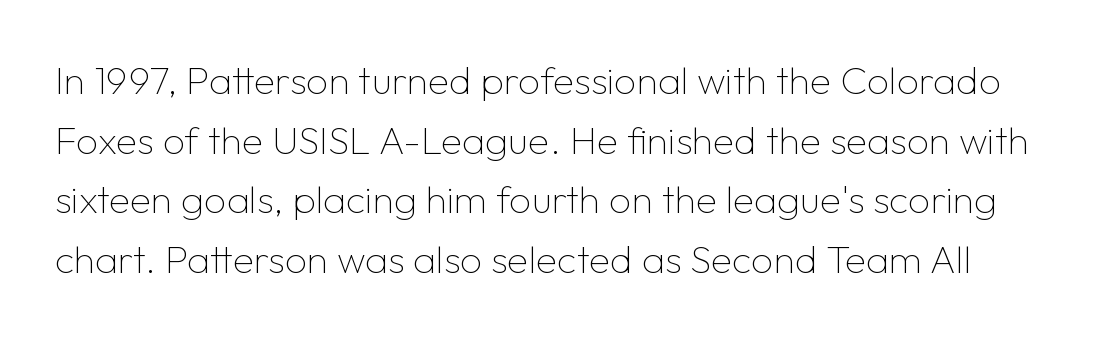
{"serif": "no", "italic": "no", "bold": "no", "weight": "thin", "width": "normal", "stroke_contrast": "low", "x_height": "medium", "monospaced": "no", "underline": "no", "line_spacing": "normal", "line_spacing_ratio": 1.53, "letter_spacing": "normal", "letter_spacing_em": 0.0, "glyph_px": 39}
